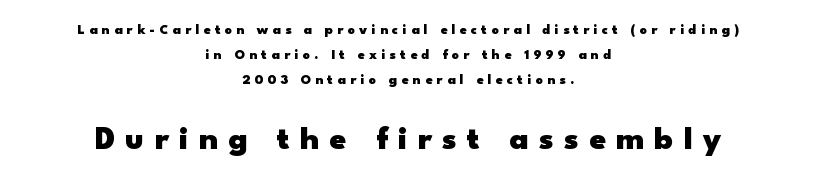
Q: Is the text bold? A: Yes.
Q: Is the text italic (slanted)? A: No, it is upright.
Q: Is the typeface a serif or a sans-serif typeface? A: Sans-serif.
Q: Is the text underlined? A: No.
Q: How is the paragraph aligned? A: Centered.
Q: Is the spacing between letters normal or unusually wide? A: Unusually wide.
Q: Which block of text is set in a larger size, the first (top) or the second (bottom)? A: The second (bottom) one.
Q: Width (condensed, normal, or wide)? A: Wide.
Q: Stroke contrast? A: Low.
Q: x-height? A: Small.
Q: Monospaced? A: No.
